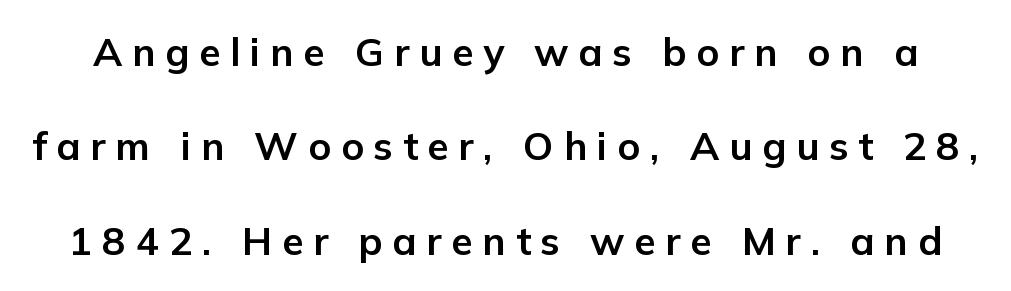
The gap between lines stays unmarked. The letters advance in unequal steps, a hallmark of proportional type. Thick stems and heavy bowls — unmistakably bold. The tracking reads as deliberately expanded to a designer's eye. The characters display no serif detailing; their extremities are plain.
